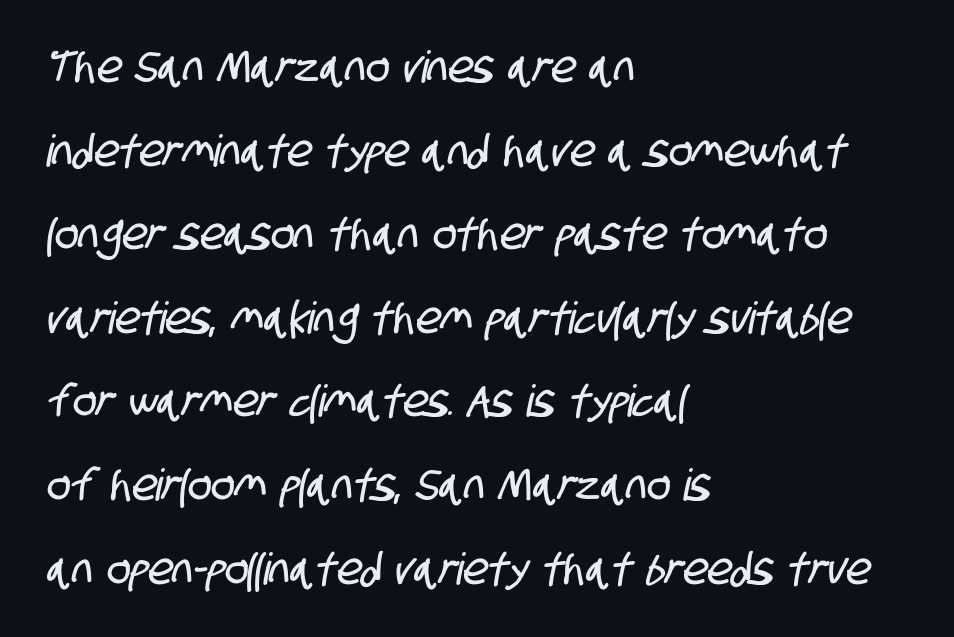
{"serif": "no", "width": "condensed", "stroke_contrast": "low", "x_height": "large", "monospaced": "no", "underline": "no", "align": "left", "line_spacing": "loose", "line_spacing_ratio": 1.9, "letter_spacing": "normal", "letter_spacing_em": 0.0, "glyph_px": 44}
